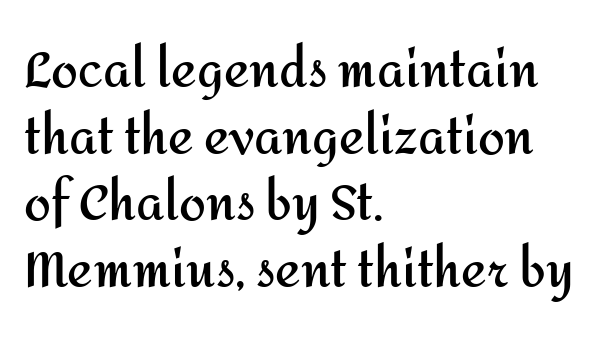
The type is set solid horizontally, with unmodified tracking. This rendering features lettering with no underline. Here the designer chose a conventional face with non-uniform glyph widths. Visually the block forms a straight wall on the left and a jagged coastline on the right. This sample uses a sans-serif face. Reading down the column, the eye jumps a familiar distance to each next line.
